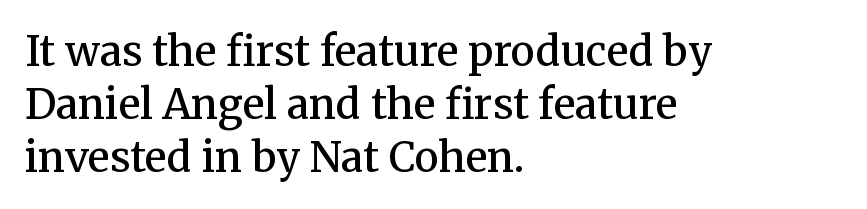
Q: Is the text bold? A: Semi-bold.
Q: Is the text italic (slanted)? A: No, it is upright.
Q: Is the typeface a serif or a sans-serif typeface? A: Serif.
Q: Is the text underlined? A: No.
Q: How is the paragraph aligned? A: Left-aligned.
Q: Is the spacing between letters normal or unusually wide? A: Normal.
Q: Is the spacing between lines tight, normal or loose? A: Normal.
Q: Width (condensed, normal, or wide)? A: Normal.
Q: Stroke contrast? A: Medium.
Q: x-height? A: Medium.
Q: Monospaced? A: No.
